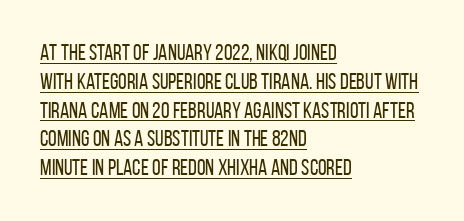
The image shows 22 px text type, upright; set left-aligned, normal line spacing (1.31x), normal letter spacing, underlined.
